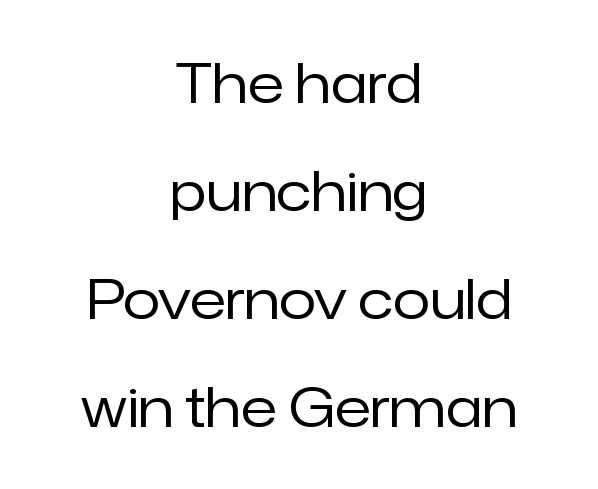
Q: Is the text bold? A: No.
Q: Is the text italic (slanted)? A: No, it is upright.
Q: Is the typeface a serif or a sans-serif typeface? A: Sans-serif.
Q: Is the text underlined? A: No.
Q: How is the paragraph aligned? A: Centered.
Q: Is the spacing between letters normal or unusually wide? A: Normal.
Q: Is the spacing between lines tight, normal or loose? A: Loose.
Q: Width (condensed, normal, or wide)? A: Normal.
Q: Stroke contrast? A: Low.
Q: x-height? A: Medium.
Q: Monospaced? A: No.
